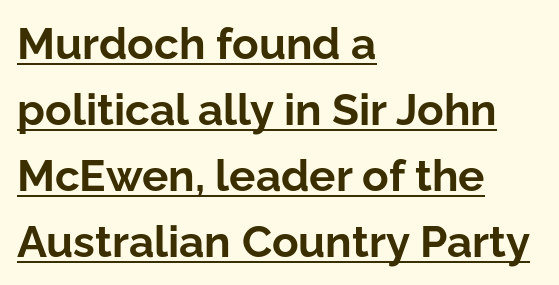
{"serif": "no", "italic": "no", "bold": "yes", "weight": "bold", "width": "normal", "stroke_contrast": "low", "x_height": "medium", "monospaced": "no", "underline": "yes", "align": "left", "line_spacing": "normal", "line_spacing_ratio": 1.5, "letter_spacing": "normal", "letter_spacing_em": 0.0, "glyph_px": 44}
